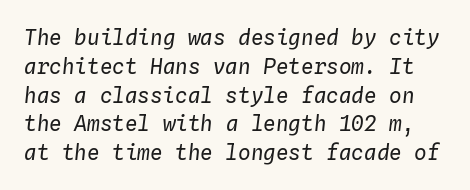
The passage shown stacks its lines at a standard gap. These lines were composed using italics. Is the stroke heavy? The answer is a plain regular-or-lighter. Plain, unruled lines of type. Characters follow at the spacing the type designer built in.
